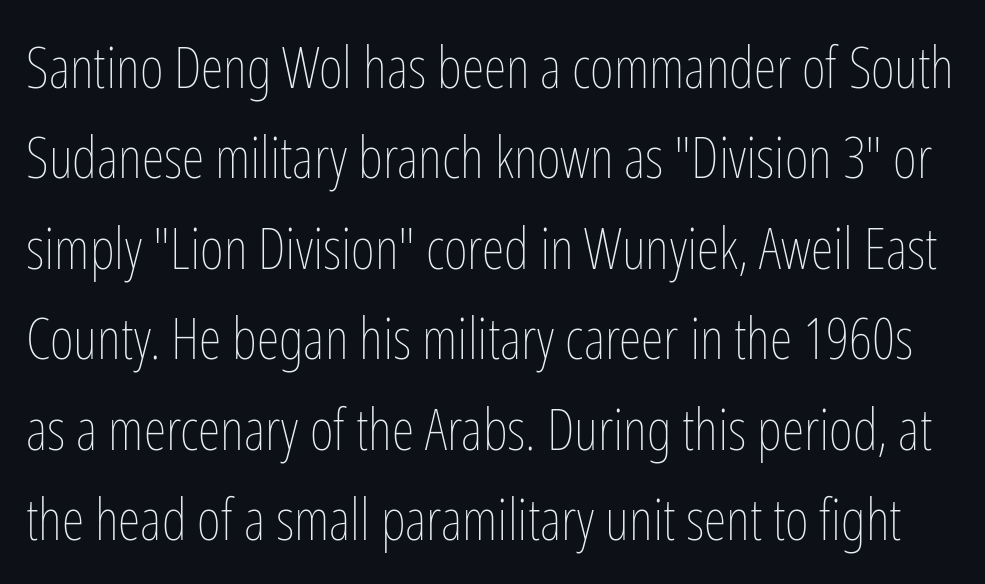
Nobody drew a line under any word here. In terms of posture, this sample is upright. Do the characters align in a grid? No, the font is proportional. Does the leading feel generous? No, just average. Think standard paragraph weight, or any step lighter than that. The face used here is rendered with its standard letterfit.
